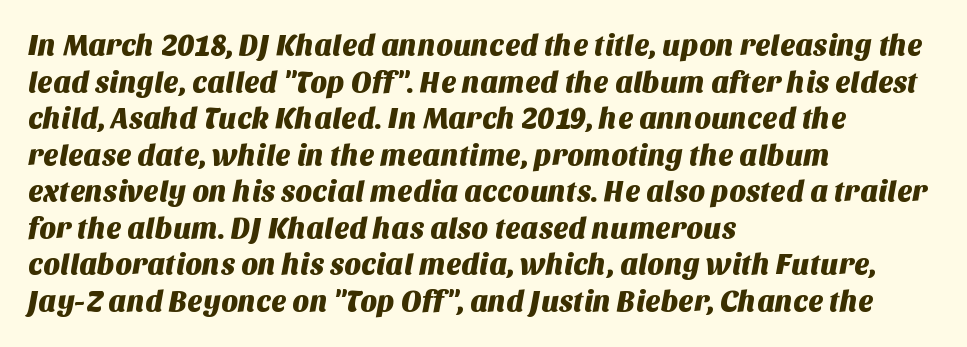
The image shows 29 px sans-serif type; set left-aligned, normal line spacing (1.26x), normal letter spacing, not underlined; medium stroke contrast and a large x-height.
